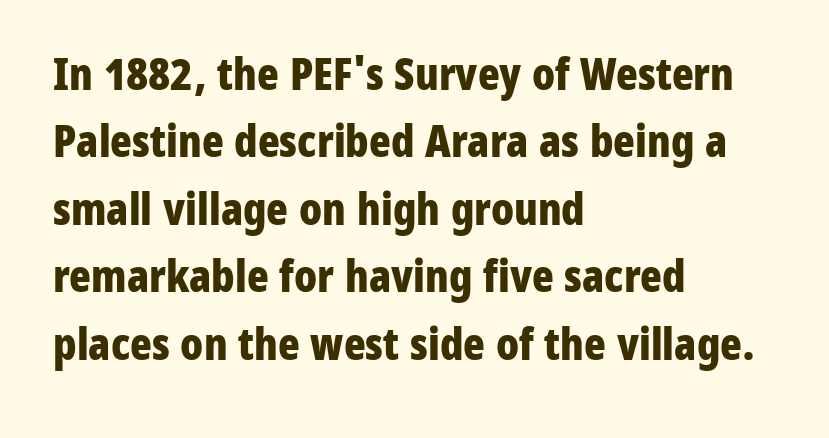
{"serif": "no", "italic": "no", "bold": "yes", "weight": "bold", "width": "condensed", "stroke_contrast": "low", "x_height": "medium", "monospaced": "no", "underline": "no", "align": "left", "line_spacing": "normal", "line_spacing_ratio": 1.5, "letter_spacing": "normal", "letter_spacing_em": 0.0, "glyph_px": 45}
